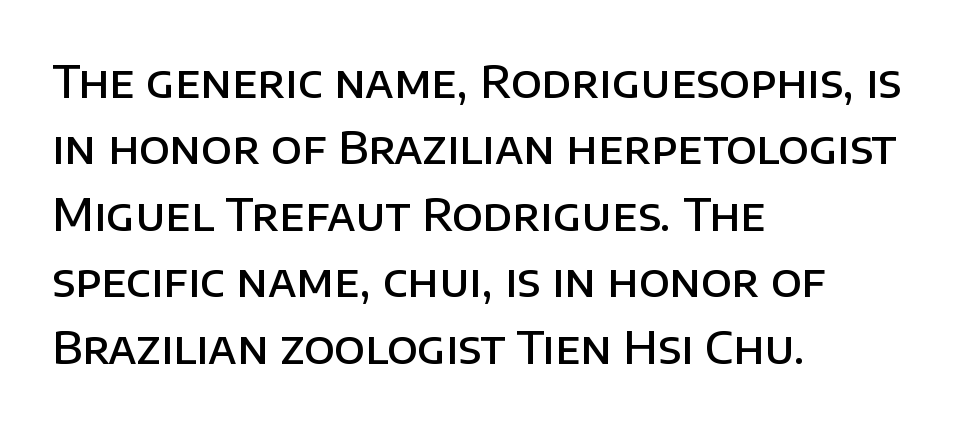
Q: Is the text bold? A: Semi-bold.
Q: Is the text italic (slanted)? A: No, it is upright.
Q: Is the typeface a serif or a sans-serif typeface? A: Sans-serif.
Q: Is the text underlined? A: No.
Q: How is the paragraph aligned? A: Left-aligned.
Q: Is the spacing between letters normal or unusually wide? A: Normal.
Q: Is the spacing between lines tight, normal or loose? A: Normal.
Q: Width (condensed, normal, or wide)? A: Normal.
Q: Stroke contrast? A: Low.
Q: x-height? A: Large.
Q: Monospaced? A: No.
